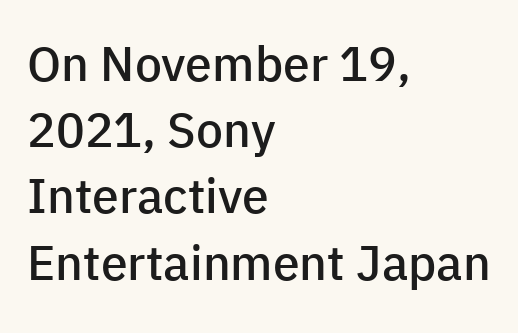
The image shows 48 px semibold sans-serif type, upright; set left-aligned, normal line spacing (1.38x), normal letter spacing, not underlined; low stroke contrast and a medium x-height.
